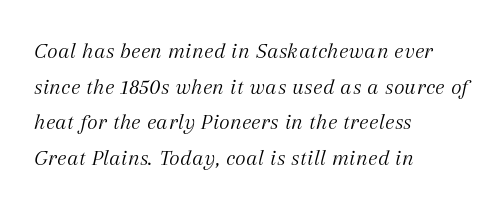
It's the slanting kind of type. Glyph-to-glyph distance matches everyday printed text. Weight: not bold — regular or lighter. Layout note: lines flush left.
